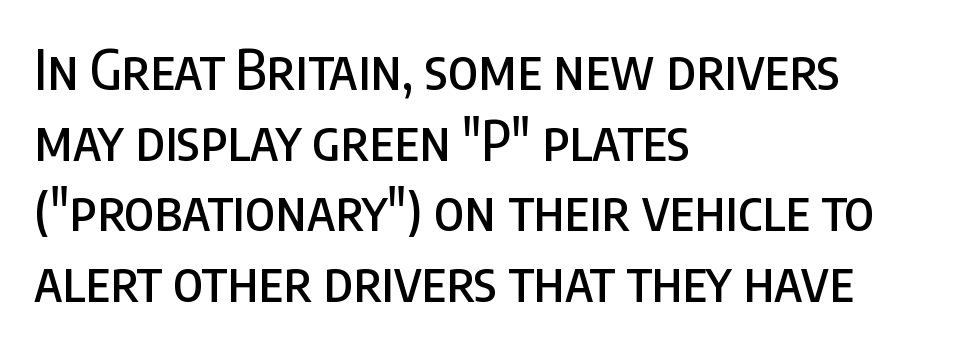
Q: Is the text italic (slanted)? A: No, it is upright.
Q: Is the typeface a serif or a sans-serif typeface? A: Sans-serif.
Q: Is the text underlined? A: No.
Q: How is the paragraph aligned? A: Left-aligned.
Q: Is the spacing between letters normal or unusually wide? A: Normal.
Q: Is the spacing between lines tight, normal or loose? A: Normal.
Q: Width (condensed, normal, or wide)? A: Condensed.
Q: Stroke contrast? A: Low.
Q: x-height? A: Large.
Q: Monospaced? A: No.
